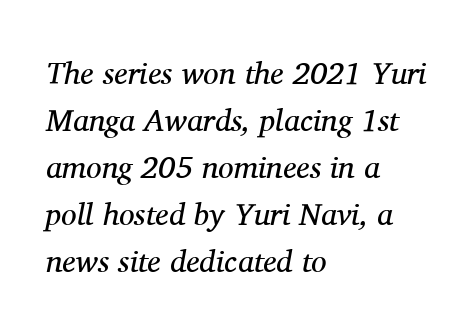
The image shows 31 px regular-weight serif type, italic (leaning right); set left-aligned, normal line spacing (1.52x), normal letter spacing, not underlined; medium stroke contrast and a medium x-height.
